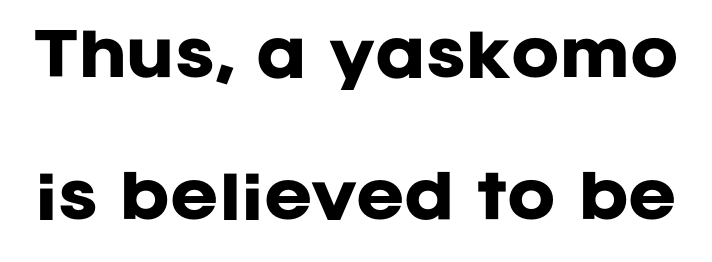
The image shows 58 px heavy sans-serif type, upright; set loose line spacing (2.45x), normal letter spacing, not underlined; low stroke contrast and a large x-height.
